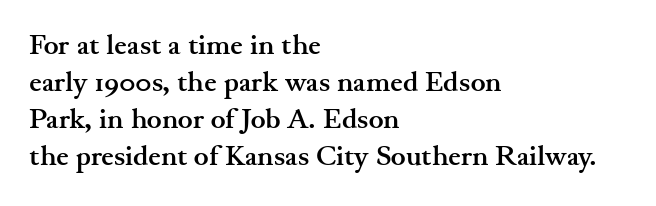
{"serif": "yes", "italic": "no", "bold": "yes", "weight": "semibold", "width": "wide", "stroke_contrast": "medium", "x_height": "small", "monospaced": "no", "underline": "no", "align": "left", "line_spacing": "normal", "line_spacing_ratio": 1.32, "letter_spacing": "normal", "letter_spacing_em": 0.0, "glyph_px": 28}
